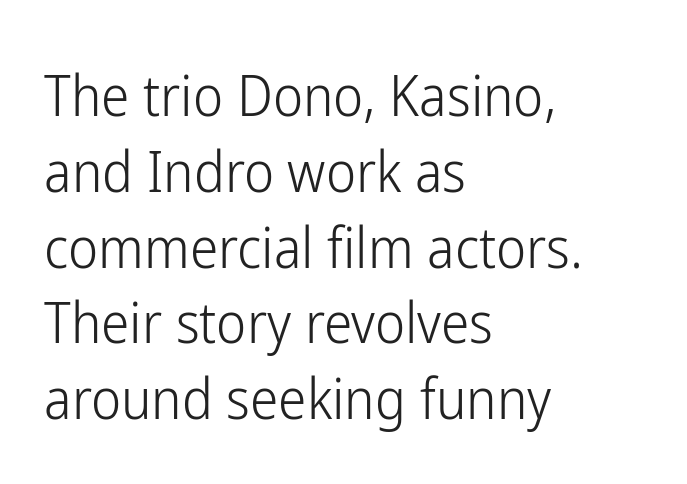
Q: Is the text bold? A: No.
Q: Is the text italic (slanted)? A: No, it is upright.
Q: Is the typeface a serif or a sans-serif typeface? A: Sans-serif.
Q: Is the text underlined? A: No.
Q: How is the paragraph aligned? A: Left-aligned.
Q: Is the spacing between letters normal or unusually wide? A: Normal.
Q: Is the spacing between lines tight, normal or loose? A: Normal.
Q: Width (condensed, normal, or wide)? A: Condensed.
Q: Stroke contrast? A: Low.
Q: x-height? A: Medium.
Q: Monospaced? A: No.
